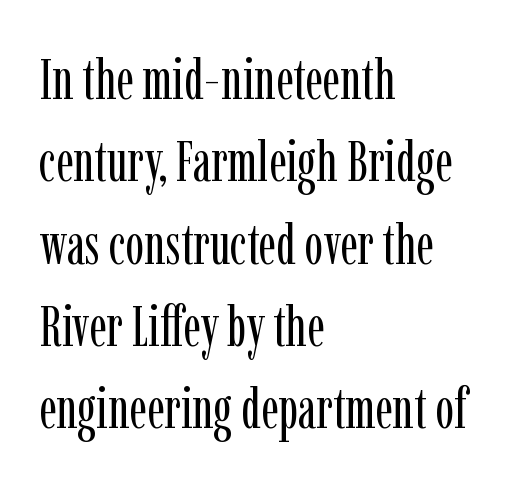
Q: Is the text bold? A: No.
Q: Is the text italic (slanted)? A: No, it is upright.
Q: Is the typeface a serif or a sans-serif typeface? A: Serif.
Q: Is the text underlined? A: No.
Q: How is the paragraph aligned? A: Left-aligned.
Q: Is the spacing between letters normal or unusually wide? A: Normal.
Q: Is the spacing between lines tight, normal or loose? A: Normal.
Q: Width (condensed, normal, or wide)? A: Condensed.
Q: Stroke contrast? A: Low.
Q: x-height? A: Medium.
Q: Monospaced? A: No.
